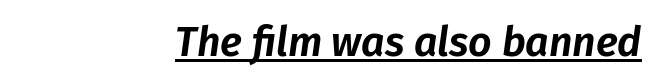
The specimen includes a rule beneath the text block's lines. Is the letter spacing exaggerated? No — it looks like the ordinary default. The passage shown is typed in a proportional face where columns would drift. This is oblique type, the kind used for emphasis or titles. This sample is right-justified, so line beginnings fall wherever the words allow.
